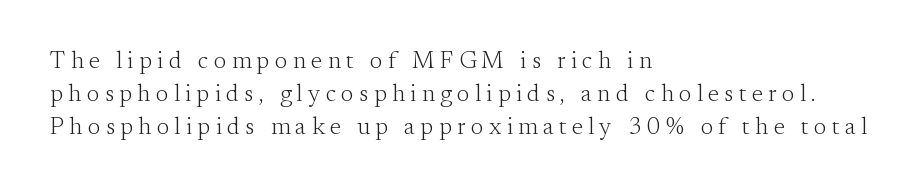
Bare-footed words on every line. Caption: face not bold, strokes unweighted. A student would call this left alignment; a typographer would say flush left, rag right. If you measured baseline to baseline, you'd find a middling distance. The tracking reads as deliberately expanded to a designer's eye.
